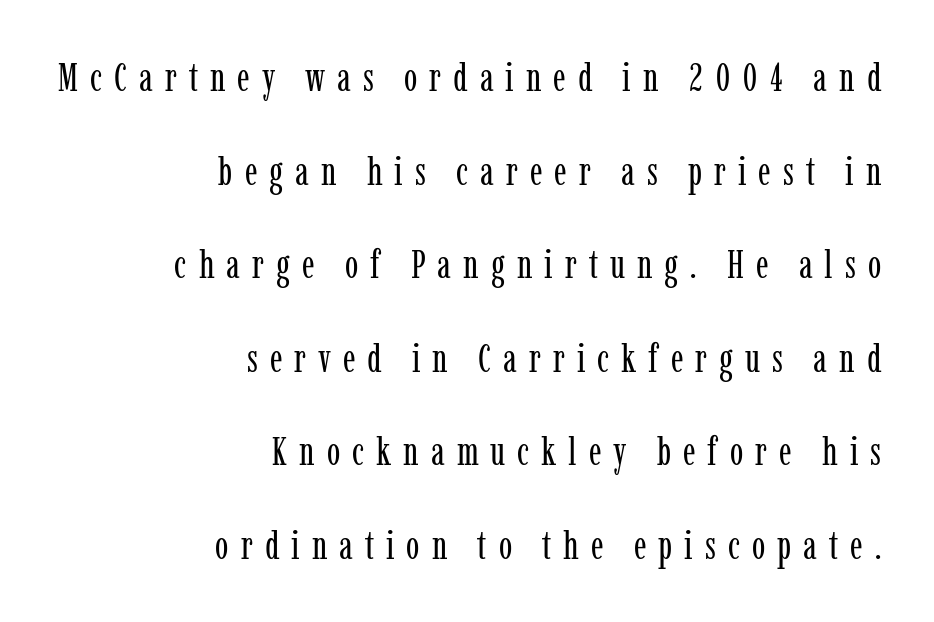
A roman cut, with each character standing at attention. Tracking value appears strongly positive — letters spread wide. I'd call this a serif setting — the letters wear small feet. Think standard paragraph weight, or any step lighter than that. Note the varied advance widths — an 'i' is clearly narrower than an 'm'.
